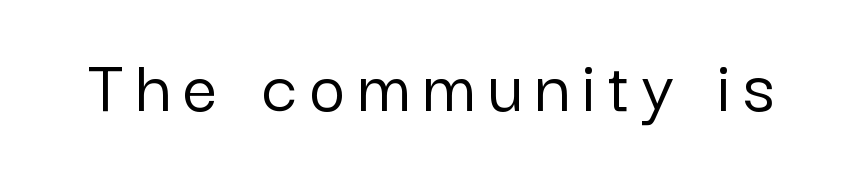
Q: Is the text italic (slanted)? A: No, it is upright.
Q: Is the typeface a serif or a sans-serif typeface? A: Sans-serif.
Q: Is the text underlined? A: No.
Q: Width (condensed, normal, or wide)? A: Normal.
Q: Stroke contrast? A: Low.
Q: x-height? A: Medium.
Q: Monospaced? A: No.
